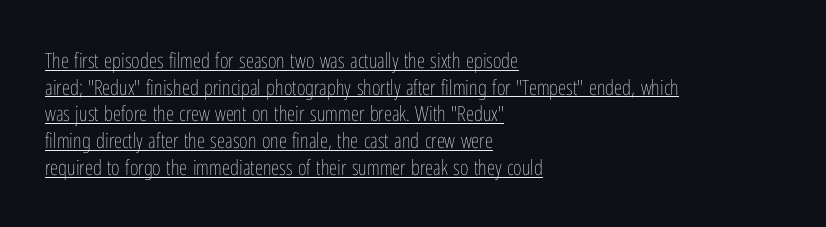
Q: Is the text bold? A: No.
Q: Is the text italic (slanted)? A: No, it is upright.
Q: Is the text underlined? A: Yes.
Q: How is the paragraph aligned? A: Left-aligned.
Q: Is the spacing between letters normal or unusually wide? A: Normal.
Q: Is the spacing between lines tight, normal or loose? A: Normal.
